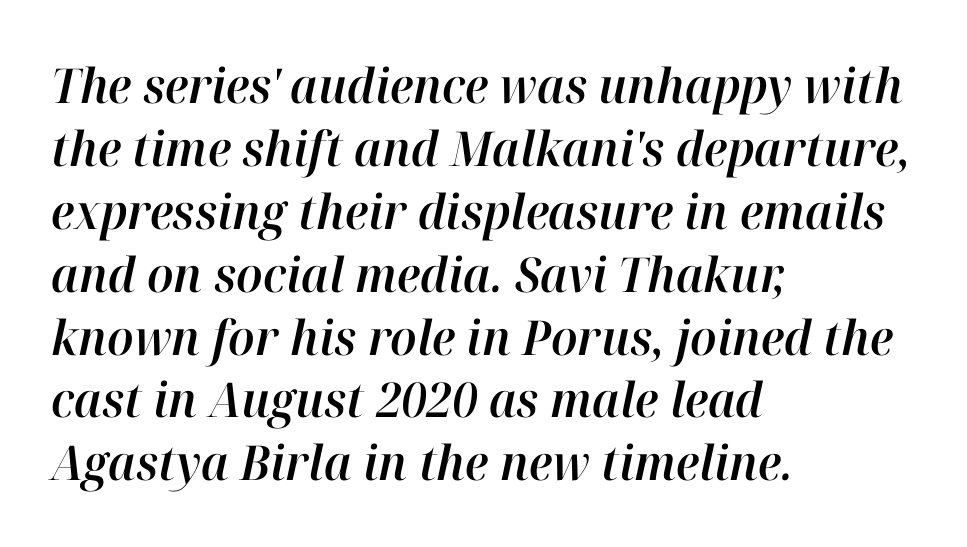
Q: Is the text italic (slanted)? A: Yes, it leans right by about 12 degrees.
Q: Is the text underlined? A: No.
Q: How is the paragraph aligned? A: Left-aligned.
Q: Is the spacing between letters normal or unusually wide? A: Normal.
Q: Is the spacing between lines tight, normal or loose? A: Normal.
Q: Width (condensed, normal, or wide)? A: Normal.
Q: Stroke contrast? A: High.
Q: x-height? A: Medium.
Q: Monospaced? A: No.
